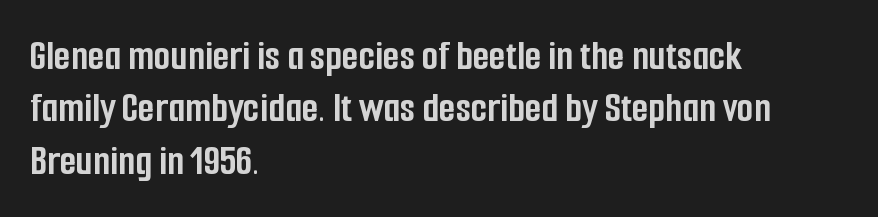
Q: Is the text bold? A: Yes.
Q: Is the text italic (slanted)? A: No, it is upright.
Q: Is the typeface a serif or a sans-serif typeface? A: Sans-serif.
Q: Is the text underlined? A: No.
Q: How is the paragraph aligned? A: Left-aligned.
Q: Is the spacing between letters normal or unusually wide? A: Normal.
Q: Width (condensed, normal, or wide)? A: Condensed.
Q: Stroke contrast? A: Low.
Q: x-height? A: Medium.
Q: Monospaced? A: No.
